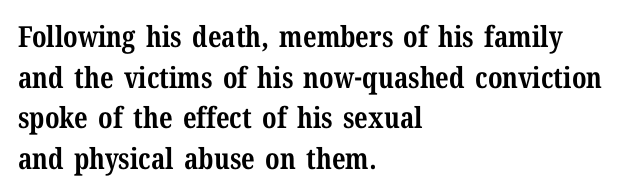
Q: Is the text bold? A: Yes.
Q: Is the text italic (slanted)? A: No, it is upright.
Q: Is the typeface a serif or a sans-serif typeface? A: Serif.
Q: Is the text underlined? A: No.
Q: How is the paragraph aligned? A: Left-aligned.
Q: Is the spacing between letters normal or unusually wide? A: Normal.
Q: Is the spacing between lines tight, normal or loose? A: Normal.
Q: Width (condensed, normal, or wide)? A: Normal.
Q: Stroke contrast? A: Medium.
Q: x-height? A: Medium.
Q: Monospaced? A: No.
